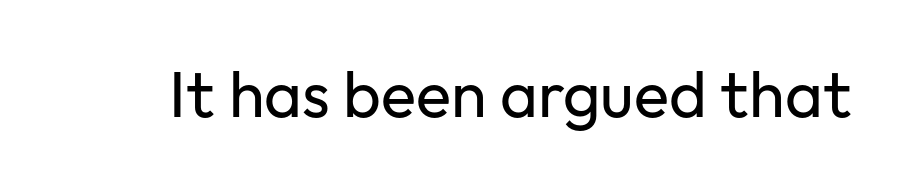
Q: Is the text bold? A: No.
Q: Is the text italic (slanted)? A: No, it is upright.
Q: Is the typeface a serif or a sans-serif typeface? A: Sans-serif.
Q: Is the text underlined? A: No.
Q: Is the spacing between letters normal or unusually wide? A: Normal.
Q: Width (condensed, normal, or wide)? A: Normal.
Q: Stroke contrast? A: Low.
Q: x-height? A: Medium.
Q: Monospaced? A: No.
